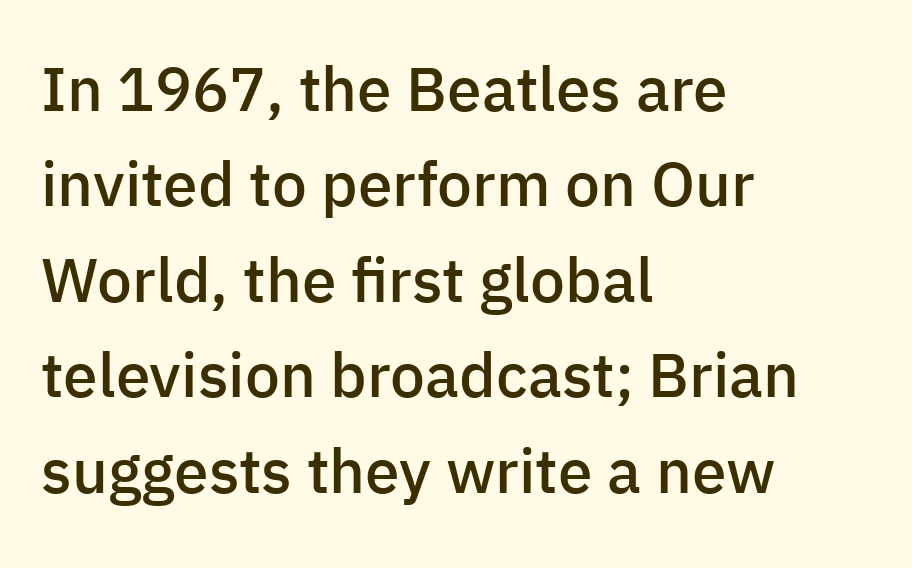
In terms of weight, the rendering is demibold, just under bold. Reading down the block, your eye returns to a fixed left position each line. Caption: standard tracking, unaltered. The rendering uses natural spacing where letterforms have individual widths. Horizontal bands of white between lines are of average thickness.
